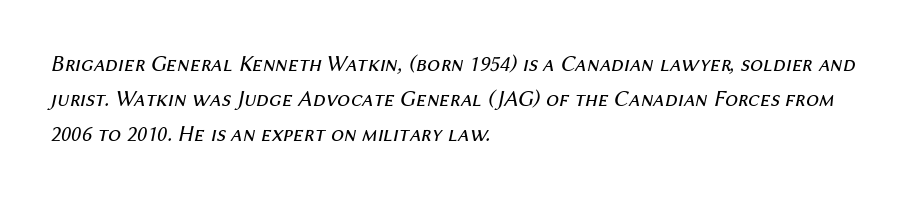
{"italic": "yes", "lean": "right", "slant_degrees": 12, "bold": "no", "underline": "no", "align": "left", "line_spacing": "normal", "line_spacing_ratio": 1.52, "letter_spacing": "normal", "letter_spacing_em": 0.0, "glyph_px": 23}
